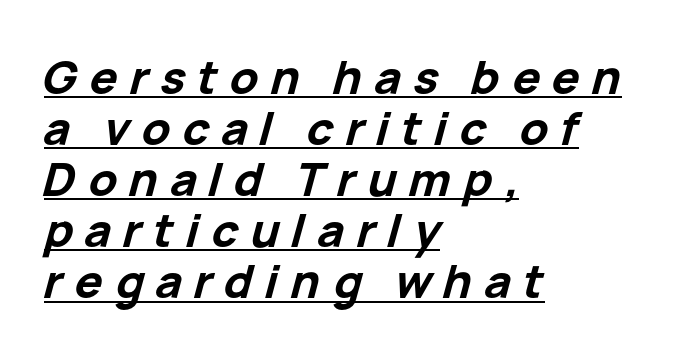
{"italic": "yes", "lean": "right", "slant_degrees": 15, "bold": "yes", "weight": "bold", "width": "normal", "stroke_contrast": "low", "x_height": "medium", "monospaced": "no", "underline": "yes", "align": "left", "line_spacing": "tight", "line_spacing_ratio": 1.11, "letter_spacing": "wide", "letter_spacing_em": 0.26, "glyph_px": 46}
